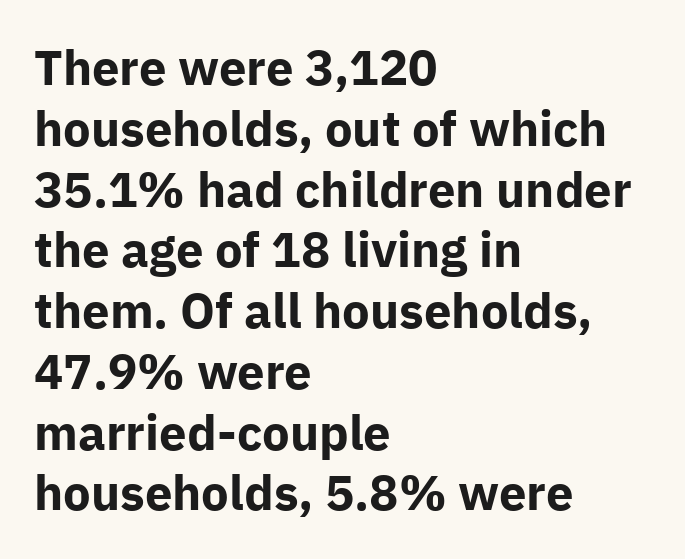
Notice how thick the strokes are: this is what a full bold looks like. In terms of letterspacing, this is plain default setting. Type style note: lacks serifs. Underline: absent. The lines in this sample share a left origin and differ only in where they stop.
